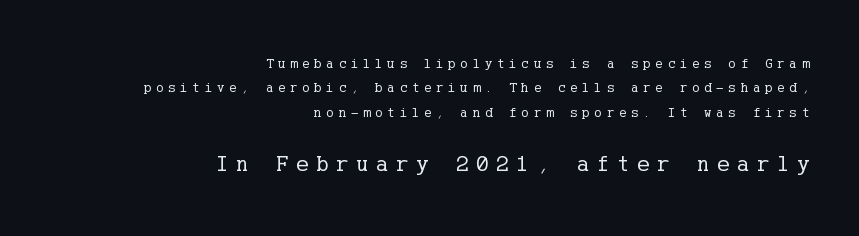
Q: Is the text bold? A: No.
Q: Is the text italic (slanted)? A: No, it is upright.
Q: Is the text underlined? A: No.
Q: How is the paragraph aligned? A: Right-aligned.
Q: Is the spacing between letters normal or unusually wide? A: Unusually wide.
Q: Which block of text is set in a larger size, the first (top) or the second (bottom)? A: The second (bottom) one.
